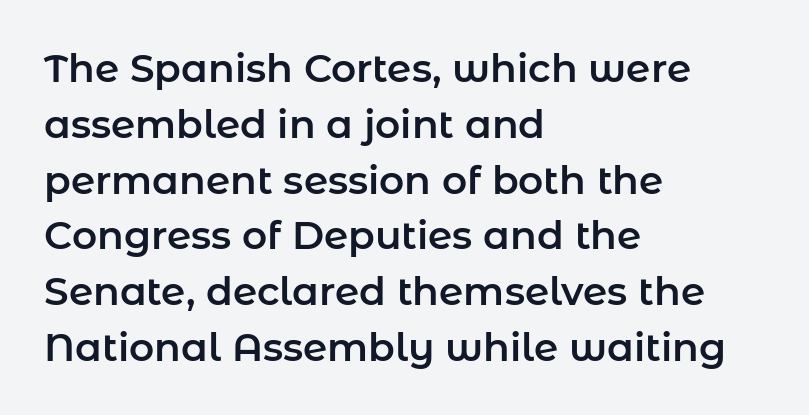
{"serif": "no", "italic": "no", "width": "normal", "stroke_contrast": "low", "x_height": "medium", "monospaced": "no", "underline": "no", "align": "left", "line_spacing": "normal", "line_spacing_ratio": 1.43, "letter_spacing": "normal", "letter_spacing_em": 0.0, "glyph_px": 39}
